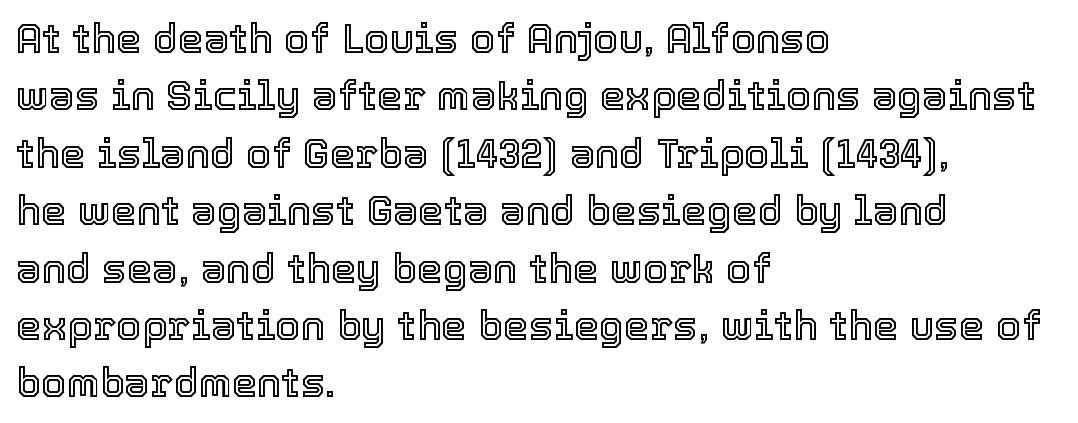
The image shows 41 px text type, upright; set left-aligned, normal line spacing (1.4x), normal letter spacing, not underlined; a medium x-height.
